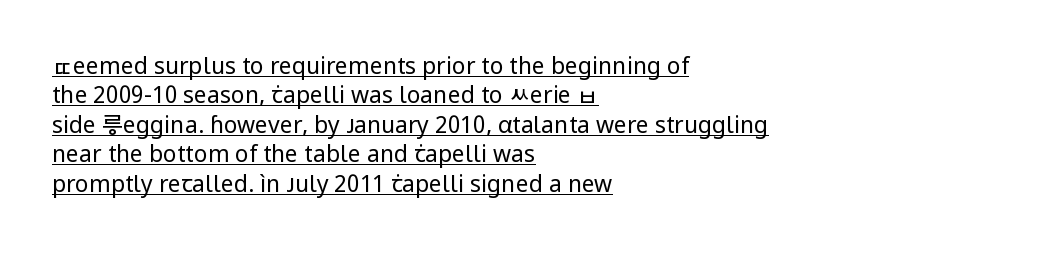
Underlined type. The rag falls on the right side of this text block. What stands out about the letter spacing? Nothing — it is the standard amount. How would I describe the line gaps? Plain and ordinary. The letters stand straight up with perfectly vertical stems. Each stroke keeps to a modest, everyday thickness or less.
